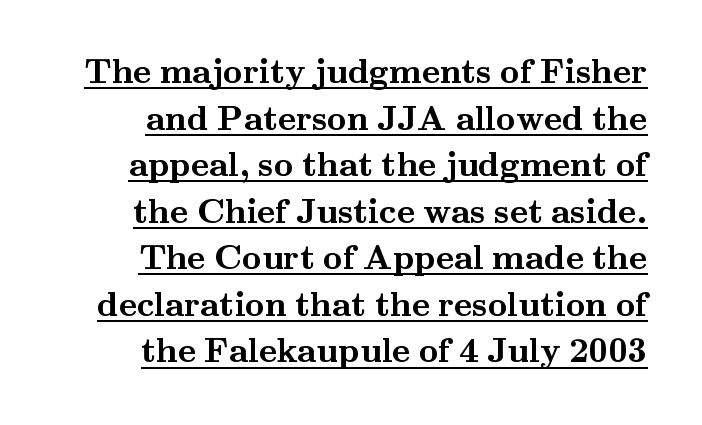
The image shows 34 px semibold, wide serif type, upright; set normal line spacing (1.37x), normal letter spacing, underlined; medium stroke contrast and a small x-height.
